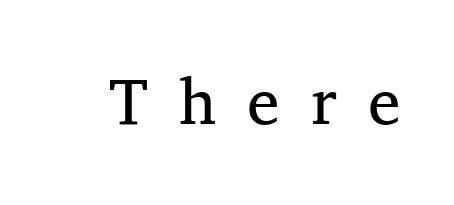
Beneath every word, the page is bare. To sum up the face: it has serifs. Is this a fixed-width face? No — the glyphs have proportional, varying widths. The letterforms stand isolated, each surrounded by extra space. The letters stand straight up with perfectly vertical stems.
